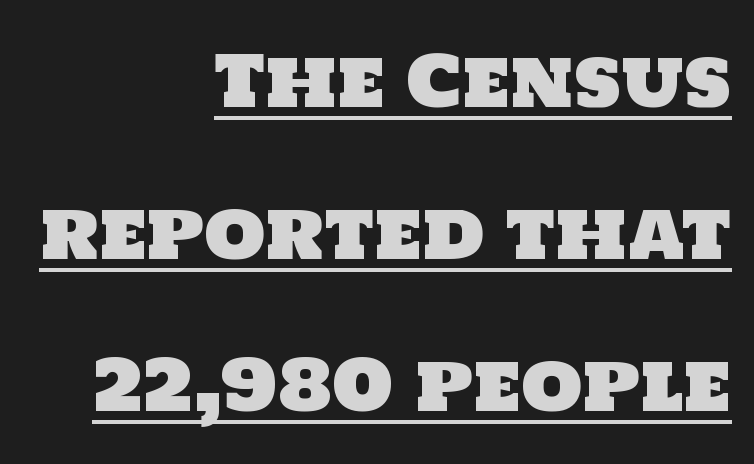
Q: Is the typeface a serif or a sans-serif typeface? A: Sans-serif.
Q: Is the text underlined? A: Yes.
Q: How is the paragraph aligned? A: Right-aligned.
Q: Is the spacing between letters normal or unusually wide? A: Normal.
Q: Is the spacing between lines tight, normal or loose? A: Loose.
Q: Width (condensed, normal, or wide)? A: Normal.
Q: Stroke contrast? A: Low.
Q: x-height? A: Large.
Q: Monospaced? A: No.
